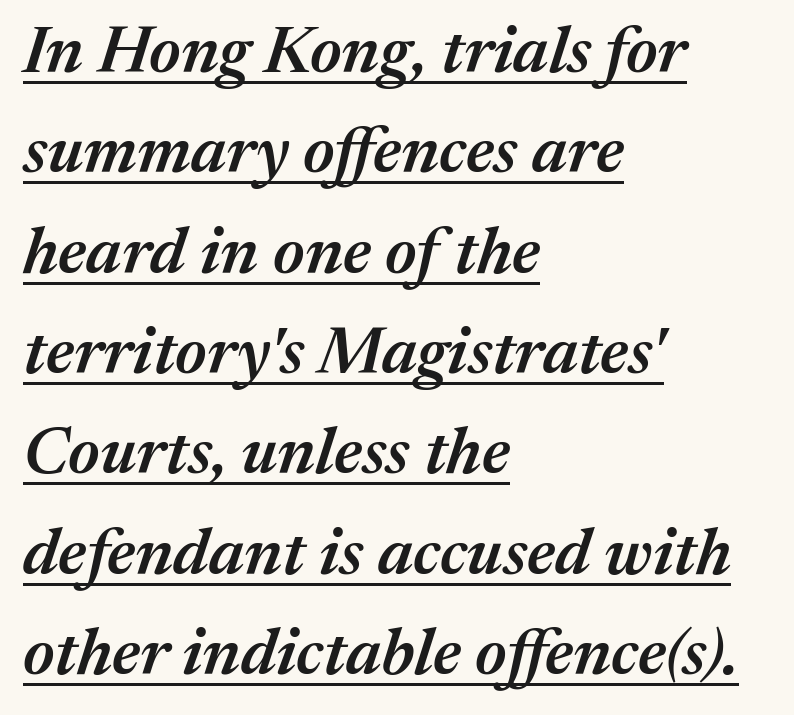
{"italic": "yes", "lean": "right", "slant_degrees": 17, "bold": "semi", "weight": "semibold", "width": "normal", "stroke_contrast": "medium", "x_height": "medium", "monospaced": "no", "underline": "yes", "align": "left", "line_spacing": "normal", "line_spacing_ratio": 1.52, "letter_spacing": "normal", "letter_spacing_em": 0.0, "glyph_px": 66}
